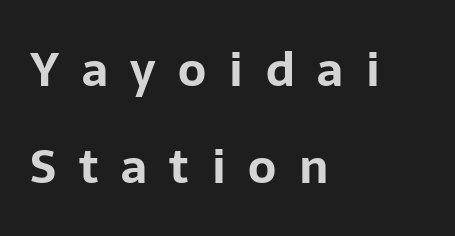
Q: Is the text bold? A: Yes.
Q: Is the text italic (slanted)? A: No, it is upright.
Q: Is the typeface a serif or a sans-serif typeface? A: Sans-serif.
Q: Is the text underlined? A: No.
Q: How is the paragraph aligned? A: Left-aligned.
Q: Is the spacing between letters normal or unusually wide? A: Unusually wide.
Q: Is the spacing between lines tight, normal or loose? A: Loose.
Q: Width (condensed, normal, or wide)? A: Normal.
Q: Stroke contrast? A: Low.
Q: x-height? A: Medium.
Q: Monospaced? A: No.
